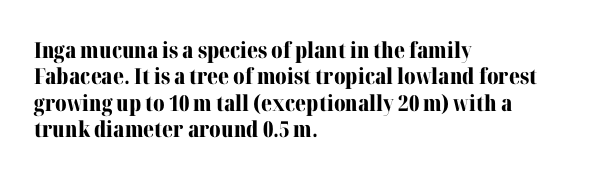
Q: Is the text bold? A: Yes.
Q: Is the text italic (slanted)? A: No, it is upright.
Q: Is the text underlined? A: No.
Q: How is the paragraph aligned? A: Left-aligned.
Q: Is the spacing between letters normal or unusually wide? A: Normal.
